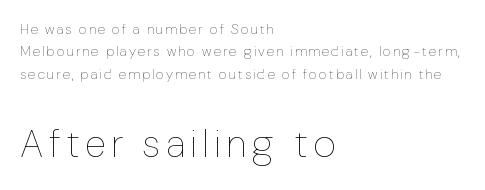
Unlike italic type, these characters show no tilt at all. You could not count columns in this text — the font is proportionally spaced. Rule under the text: the space is simply empty. The second block has been scaled up relative to the first.
